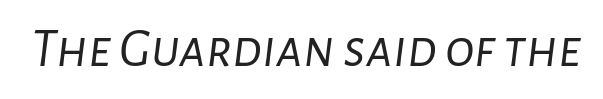
The font is comparable to plain body text, perhaps lighter. This sample uses plain, unmodified letter spacing. Designer's note — italics engaged. The passage shown is typed in a proportional face where columns would drift. This rendering features lettering with no underline.
